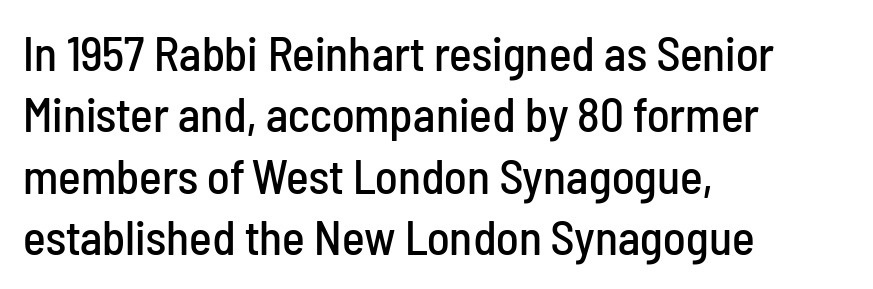
The image shows 48 px condensed sans-serif type, upright; set left-aligned, normal line spacing (1.28x), normal letter spacing, not underlined; low stroke contrast and a medium x-height.
